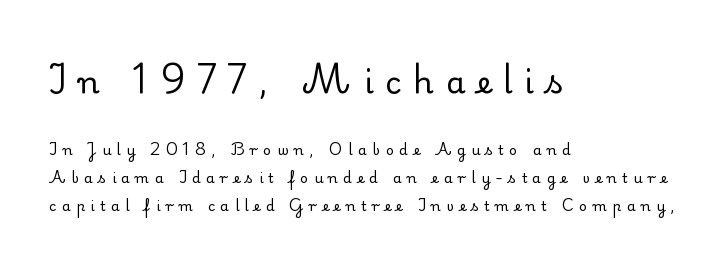
A classic flush-left, rag-right setting is used for this passage. The line texture is sparse and dotted thanks to wide tracking. These lines were composed using upright roman letters. The foot of each line stays bare and open.
